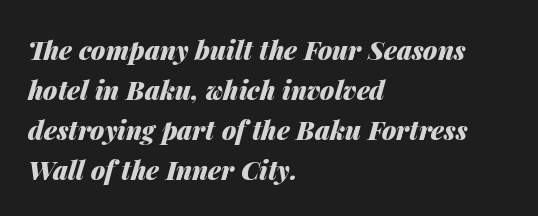
{"italic": "yes", "lean": "right", "slant_degrees": 14, "bold": "yes", "underline": "no", "align": "left", "line_spacing": "normal", "line_spacing_ratio": 1.54, "letter_spacing": "normal", "letter_spacing_em": 0.0, "glyph_px": 26}
